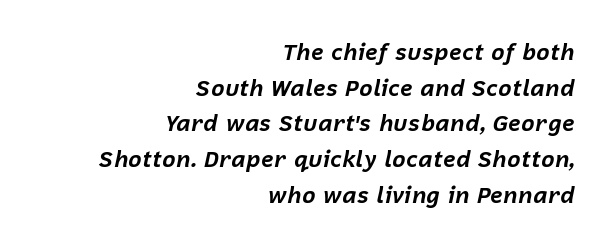
{"italic": "yes", "lean": "right", "slant_degrees": 12, "bold": "yes", "underline": "no", "align": "right", "line_spacing": "normal", "line_spacing_ratio": 1.55, "letter_spacing": "normal", "letter_spacing_em": 0.0, "glyph_px": 23}
